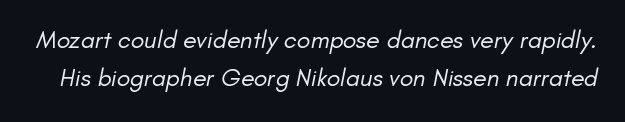
{"bold": "no", "underline": "no", "line_spacing": "normal", "line_spacing_ratio": 1.52, "letter_spacing": "normal", "letter_spacing_em": 0.0, "glyph_px": 25}
